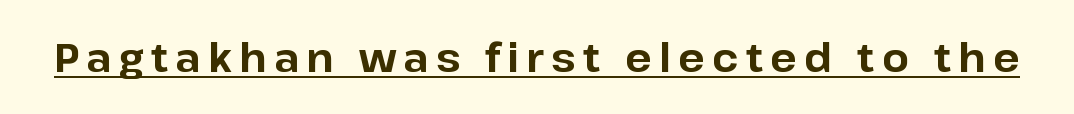
{"serif": "no", "italic": "no", "bold": "yes", "weight": "bold", "width": "normal", "stroke_contrast": "low", "x_height": "medium", "monospaced": "no", "underline": "yes", "glyph_px": 39}
